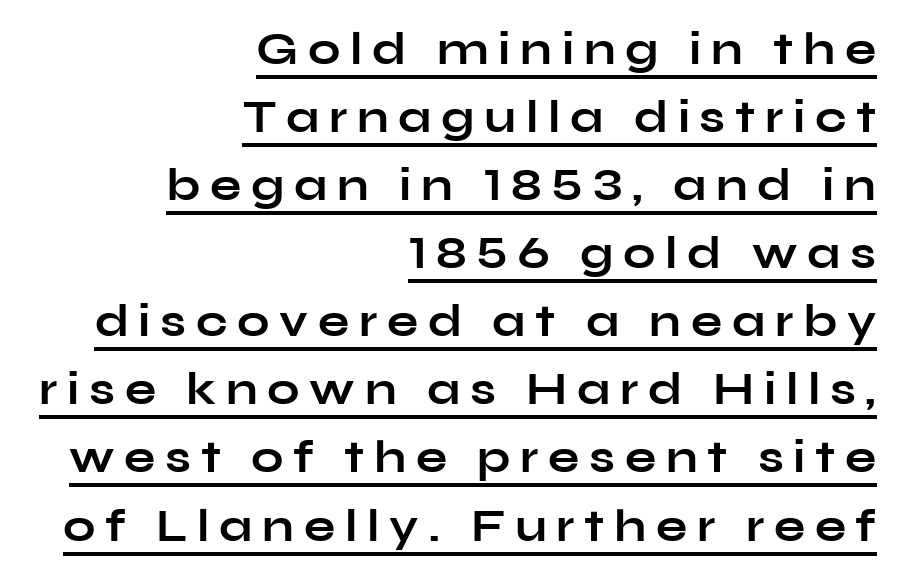
{"serif": "no", "italic": "no", "bold": "yes", "weight": "bold", "width": "wide", "stroke_contrast": "low", "x_height": "medium", "monospaced": "no", "underline": "yes", "align": "right", "line_spacing": "normal", "line_spacing_ratio": 1.48, "letter_spacing": "wide", "letter_spacing_em": 0.21, "glyph_px": 46}
